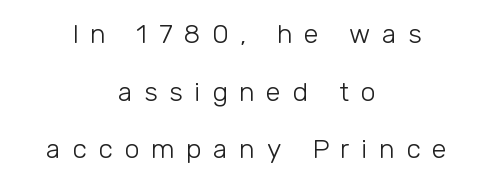
The setting favours the middle, as headings and verse often do. The line texture is sparse and dotted thanks to wide tracking. Quick note: interline space is abundant. Do the letters lean? They stand straight. The words here are not underlined.
